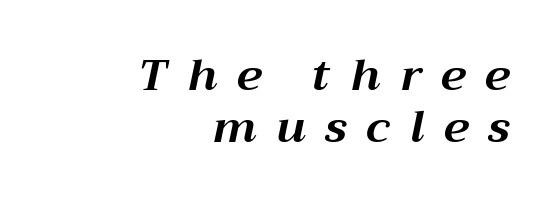
The image shows 44 px bold type, italic (leaning right); set right-aligned, line spacing 1.19x, unusually wide letter spacing (+0.45 em), not underlined; medium stroke contrast and a medium x-height.
